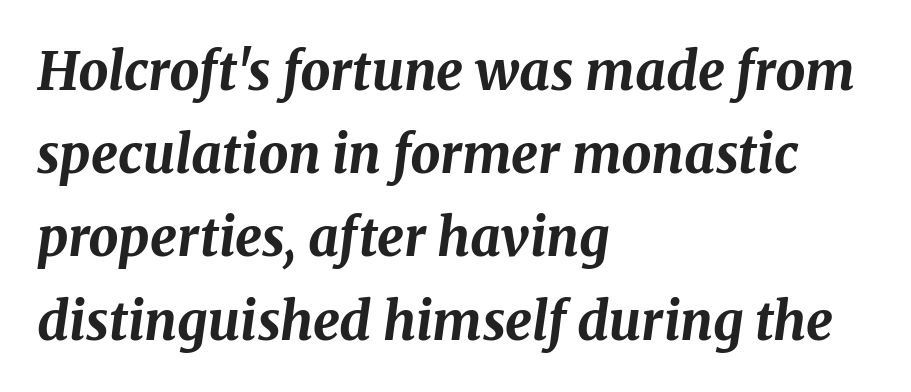
Notice how the passage keeps a crisp vertical edge on the left only. The tracking reads as untouched default to a designer's eye. In terms of leading, this rendering sits right in the middle. This sample has the flowing, uneven cadence of proportional lettering. The glyphs are unaccompanied by any horizontal stroke below them.
